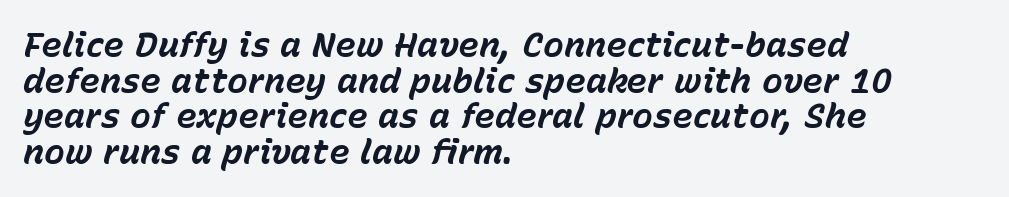
Reading down the column, the eye jumps only a short way to each next line. Character widths vary here, with narrow letters taking less room than wide ones. If you drew a line through each stem, it would be angled. How are the letters spaced? Ordinarily, with no added tracking. The passage shown is emphatically bold. Descender tails drop into unmarked territory.
